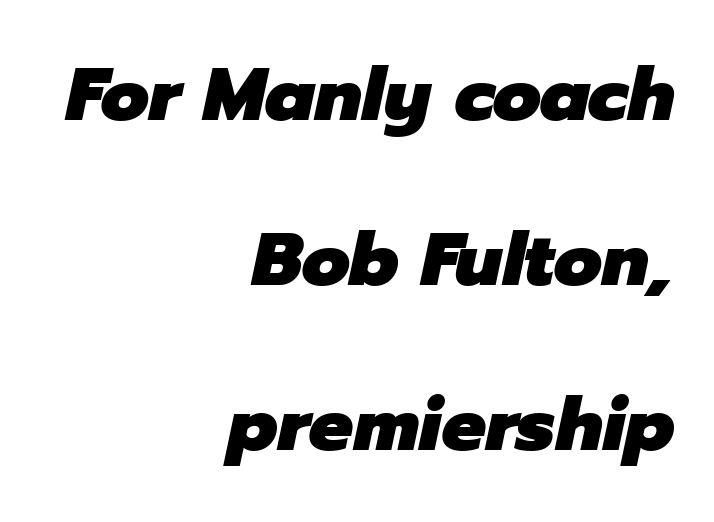
You can tell it's italic because the verticals aren't actually vertical. Is this a fixed-width face? No — the glyphs have proportional, varying widths. This rendering uses right alignment, leaving the left contour irregular. Beneath every word, the page is bare. How heavy is the stroke? Heavy — this is a bold.
